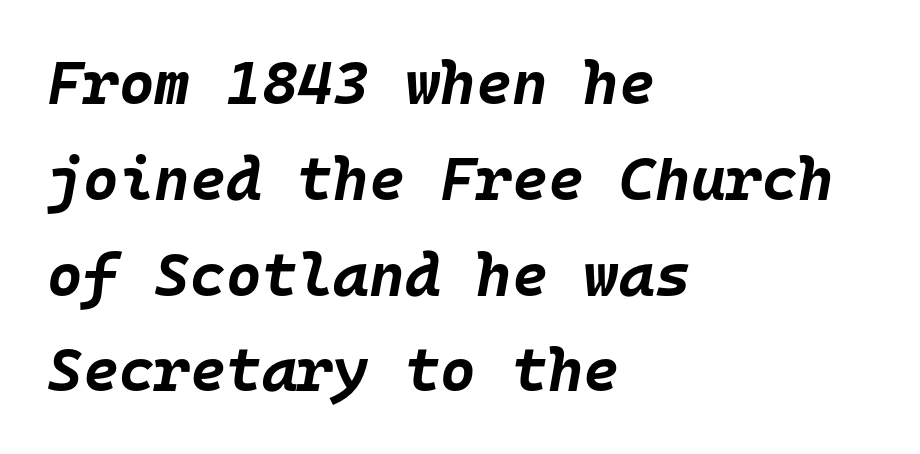
The image shows 61 px bold type, italic (leaning right), monospaced; set left-aligned, normal line spacing (1.57x), normal letter spacing, not underlined; low stroke contrast and a large x-height.
